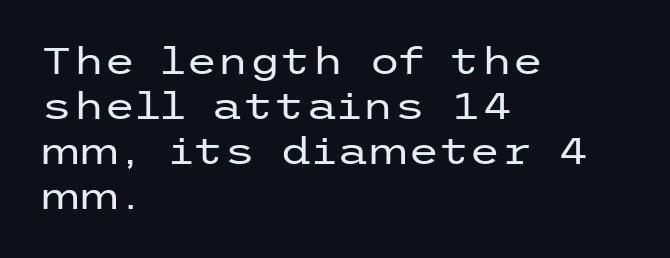
Q: Is the text bold? A: No.
Q: Is the text italic (slanted)? A: No, it is upright.
Q: Is the typeface a serif or a sans-serif typeface? A: Sans-serif.
Q: Is the text underlined? A: No.
Q: How is the paragraph aligned? A: Left-aligned.
Q: Is the spacing between letters normal or unusually wide? A: Normal.
Q: Is the spacing between lines tight, normal or loose? A: Normal.
Q: Width (condensed, normal, or wide)? A: Wide.
Q: Stroke contrast? A: Low.
Q: x-height? A: Medium.
